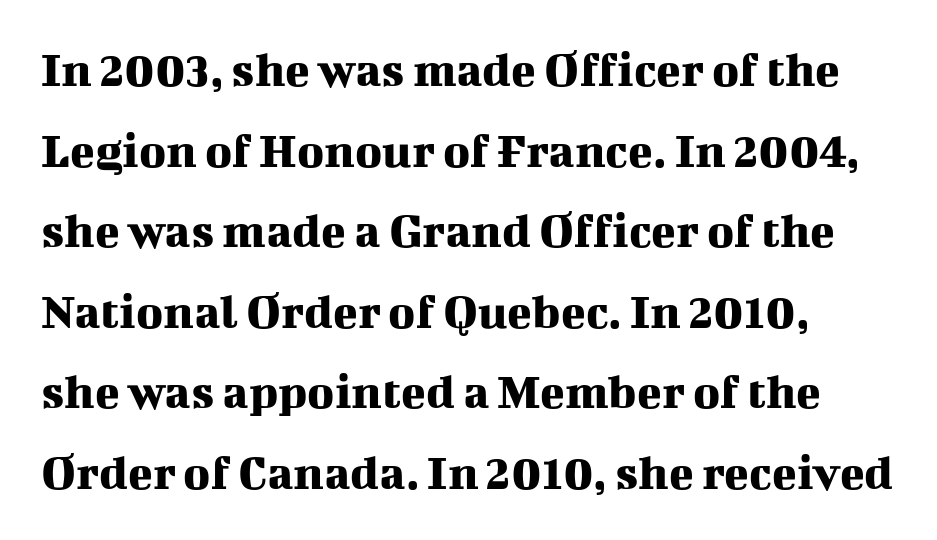
The string is rendered with underlining switched off. Casual observation: everything's shoved over to the left. The glyphs in this specimen are seriffed. Looks like regular typesetting: each glyph gets only the width it needs. Compared with typical body copy, the letter spacing here is the same. Regular leading.
